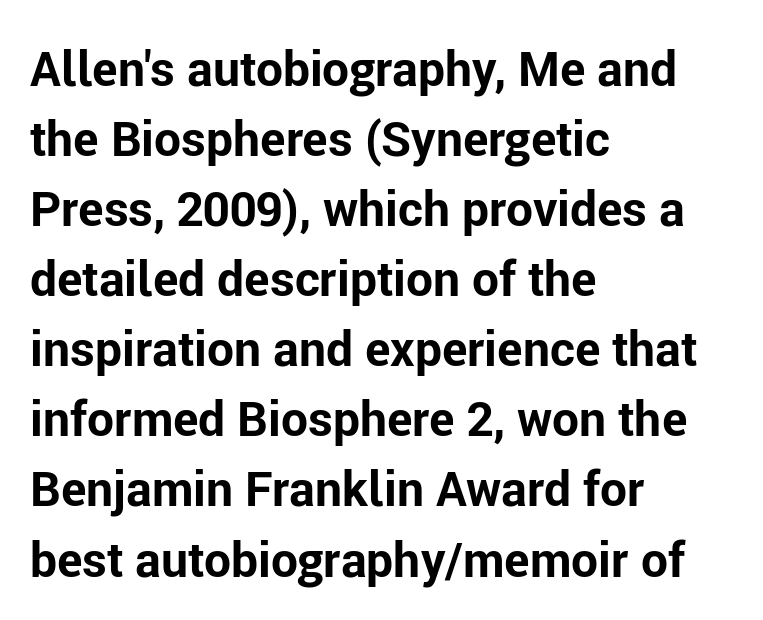
Q: Is the text bold? A: Yes.
Q: Is the text italic (slanted)? A: No, it is upright.
Q: Is the typeface a serif or a sans-serif typeface? A: Sans-serif.
Q: Is the text underlined? A: No.
Q: How is the paragraph aligned? A: Left-aligned.
Q: Is the spacing between letters normal or unusually wide? A: Normal.
Q: Is the spacing between lines tight, normal or loose? A: Normal.
Q: Width (condensed, normal, or wide)? A: Normal.
Q: Stroke contrast? A: Low.
Q: x-height? A: Medium.
Q: Monospaced? A: No.
